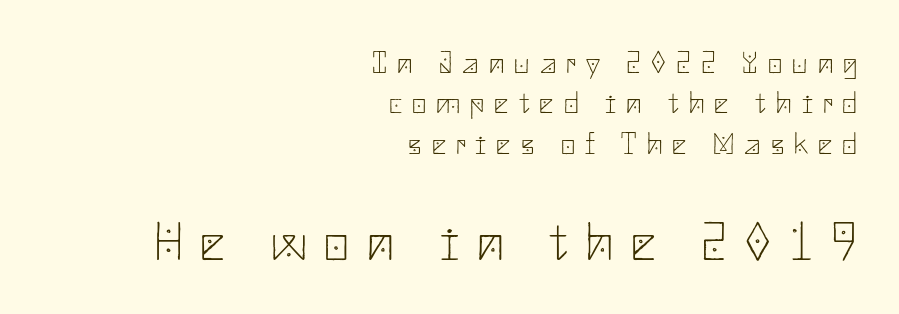
{"serif": "no", "italic": "no", "bold": "no", "weight": "thin", "width": "normal", "stroke_contrast": "low", "x_height": "small", "underline": "no", "align": "right", "line_spacing": "normal", "line_spacing_ratio": 1.3, "letter_spacing": "wide", "letter_spacing_em": 0.33, "larger_block": "second", "size_ratio": 1.74, "glyph_px": 54}
